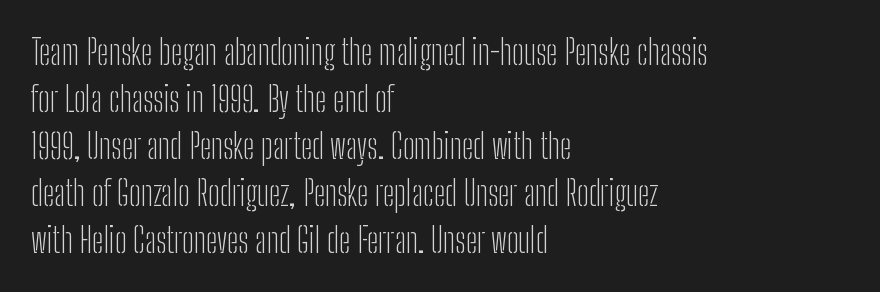
The image shows 34 px light, condensed sans-serif type, upright; set left-aligned, normal line spacing (1.38x), normal letter spacing, not underlined; low stroke contrast and a medium x-height.
